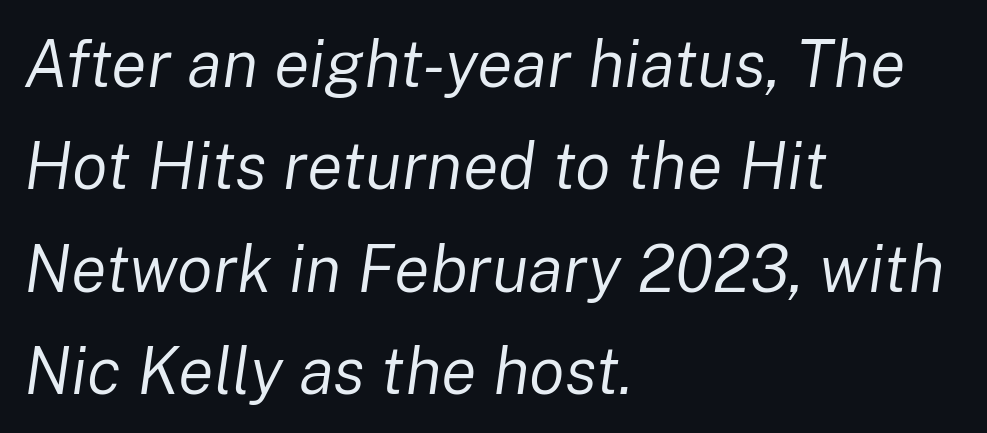
The image shows 66 px regular-weight type, italic (leaning right); set left-aligned, normal line spacing (1.55x), normal letter spacing, not underlined; low stroke contrast and a medium x-height.
